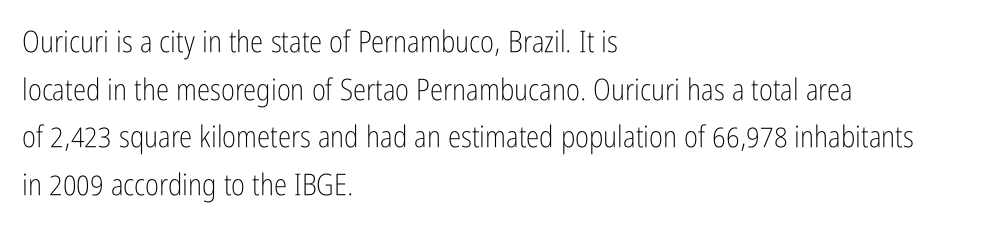
{"serif": "no", "italic": "no", "bold": "no", "weight": "light", "width": "condensed", "stroke_contrast": "low", "x_height": "medium", "monospaced": "no", "underline": "no", "align": "left", "line_spacing": "normal", "line_spacing_ratio": 1.59, "letter_spacing": "normal", "letter_spacing_em": 0.0, "glyph_px": 30}
